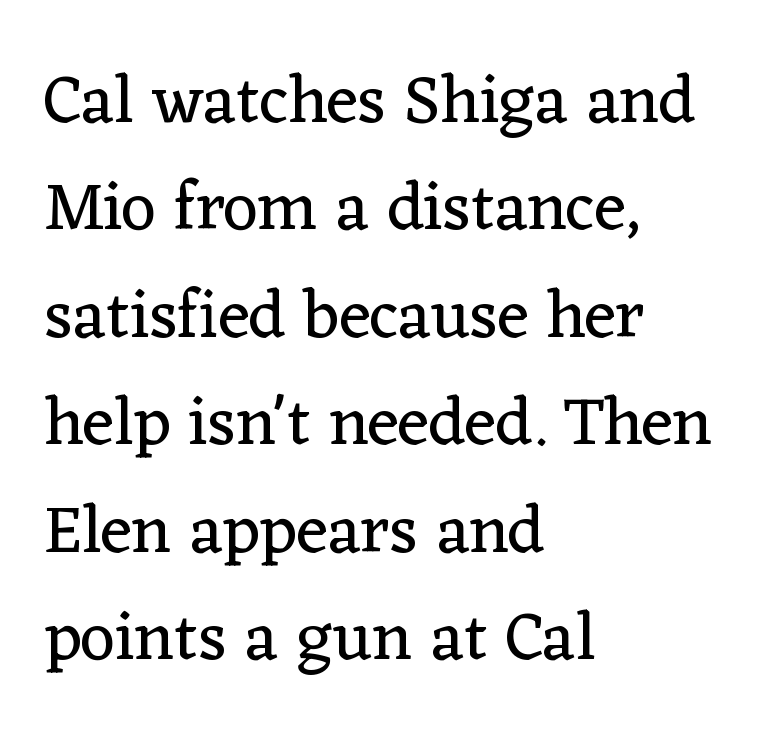
Q: Is the text bold? A: No.
Q: Is the text italic (slanted)? A: No, it is upright.
Q: Is the typeface a serif or a sans-serif typeface? A: Serif.
Q: Is the text underlined? A: No.
Q: How is the paragraph aligned? A: Left-aligned.
Q: Is the spacing between letters normal or unusually wide? A: Normal.
Q: Is the spacing between lines tight, normal or loose? A: Normal.
Q: Width (condensed, normal, or wide)? A: Normal.
Q: Stroke contrast? A: Low.
Q: x-height? A: Medium.
Q: Monospaced? A: No.
